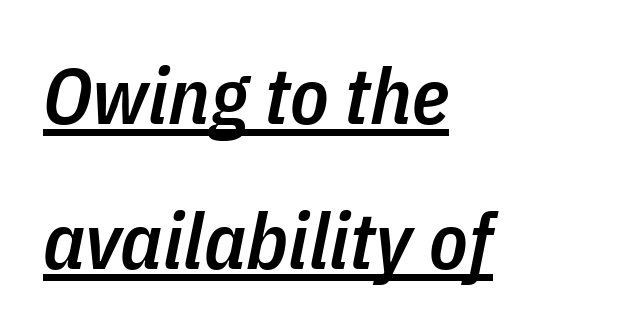
The image shows 79 px semibold, condensed type, italic (leaning right); set left-aligned, line spacing 1.83x, normal letter spacing, underlined; low stroke contrast and a medium x-height.
